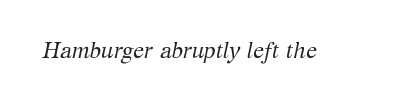
The image shows 22 px text type, italic (leaning right); set normal letter spacing, not underlined.
